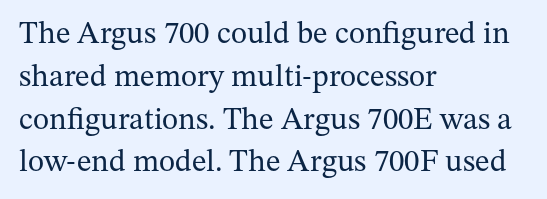
This is serif lettering, the kind often seen in printed books. Every character sits straight up, as roman type does. Is this a fixed-width face? No — the glyphs have proportional, varying widths. Here the glyphs are tracked normally, forming tight word shapes. A bare baseline throughout the passage. Horizontal alignment here is leftward, the default for most running prose.
